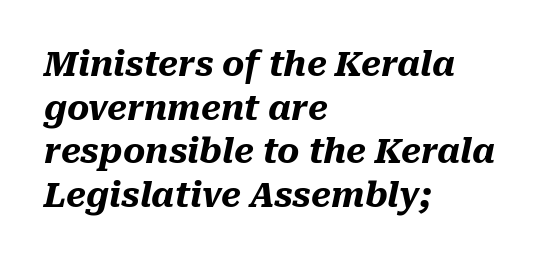
{"italic": "yes", "lean": "right", "slant_degrees": 10, "bold": "yes", "weight": "heavy", "width": "normal", "stroke_contrast": "medium", "x_height": "medium", "monospaced": "no", "underline": "no", "align": "left", "line_spacing": "normal", "line_spacing_ratio": 1.28, "letter_spacing": "normal", "letter_spacing_em": 0.0, "glyph_px": 34}
